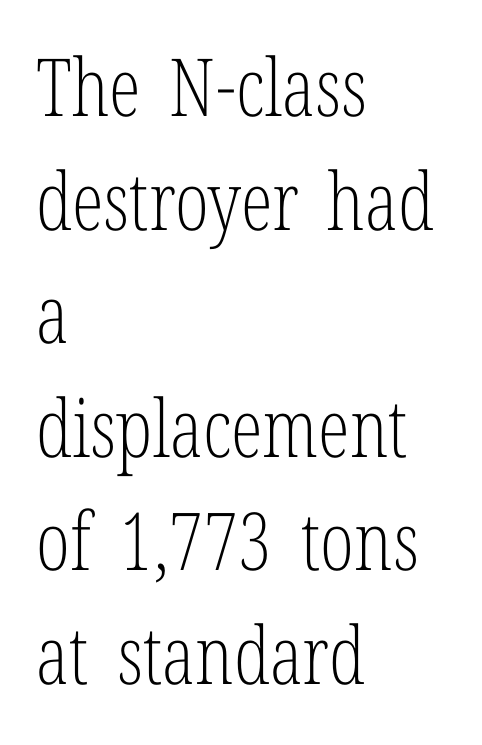
The image shows 80 px light, condensed serif type, upright; set left-aligned, normal line spacing (1.42x), normal letter spacing, not underlined; low stroke contrast and a medium x-height.
